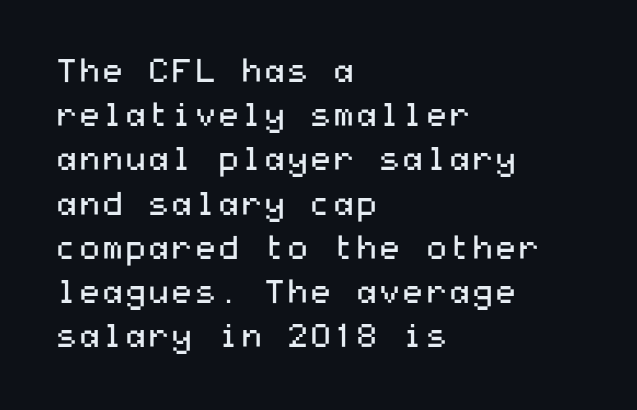
The image shows 33 px regular-weight, wide sans-serif type, upright; set left-aligned, normal line spacing (1.34x), normal letter spacing, not underlined; medium stroke contrast and a medium x-height.
